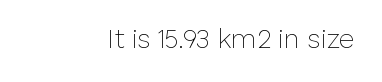
Q: Is the text bold? A: No.
Q: Is the text italic (slanted)? A: No, it is upright.
Q: Is the text underlined? A: No.
Q: Is the spacing between letters normal or unusually wide? A: Normal.
